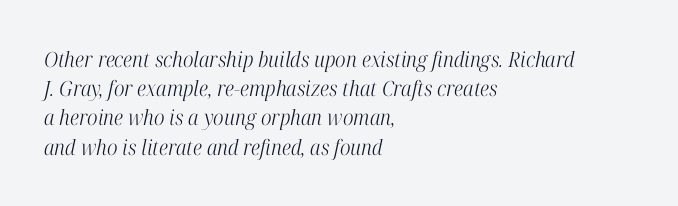
Q: Is the text bold? A: No.
Q: Is the text italic (slanted)? A: Yes, it leans right by about 12 degrees.
Q: Is the text underlined? A: No.
Q: How is the paragraph aligned? A: Left-aligned.
Q: Is the spacing between letters normal or unusually wide? A: Normal.
Q: Is the spacing between lines tight, normal or loose? A: Normal.
